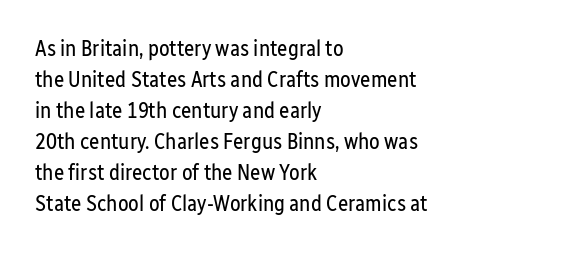
The words here are not underlined. Default kerning and tracking; the words read as compact shapes. The paragraph shown leans on its left margin. Posture: straight, roman, zero tilt. Vertical stems look standard width or narrower in stroke. Vertical spacing — default.
